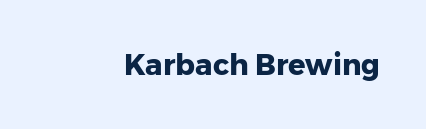
Q: Is the text bold? A: Yes.
Q: Is the text italic (slanted)? A: No, it is upright.
Q: Is the typeface a serif or a sans-serif typeface? A: Sans-serif.
Q: Is the text underlined? A: No.
Q: Is the spacing between letters normal or unusually wide? A: Normal.
Q: Width (condensed, normal, or wide)? A: Normal.
Q: Stroke contrast? A: Low.
Q: x-height? A: Medium.
Q: Monospaced? A: No.
